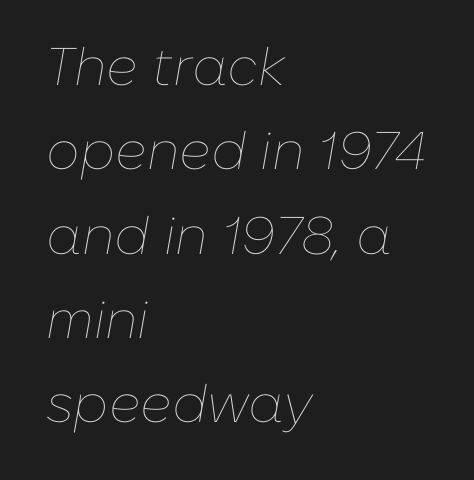
{"italic": "yes", "lean": "right", "slant_degrees": 10, "bold": "no", "weight": "thin", "width": "normal", "stroke_contrast": "low", "x_height": "medium", "monospaced": "no", "underline": "no", "align": "left", "line_spacing": "normal", "line_spacing_ratio": 1.59, "letter_spacing": "normal", "letter_spacing_em": 0.0, "glyph_px": 53}
